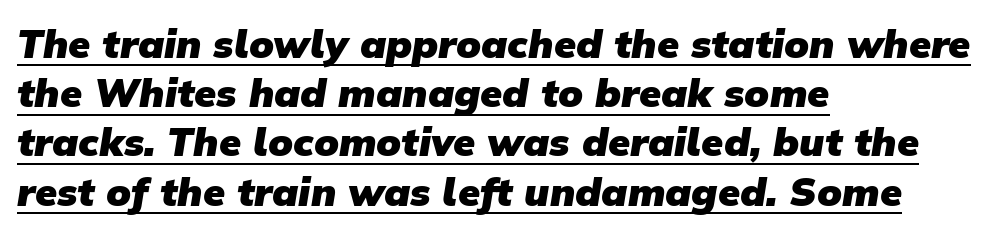
Here the designer chose a conventional face with non-uniform glyph widths. A sans-serif font was chosen for this passage. The face used here is rendered with its standard letterfit. This is underlined copy, the kind a proofreader might mark for attention. The letters are bold, with thick, heavy strokes. All the whitespace from short lines collects on the right.
